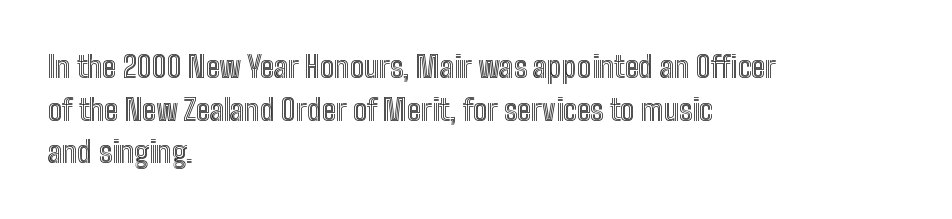
Q: Is the text italic (slanted)? A: No, it is upright.
Q: Is the text underlined? A: No.
Q: How is the paragraph aligned? A: Left-aligned.
Q: Is the spacing between letters normal or unusually wide? A: Normal.
Q: Is the spacing between lines tight, normal or loose? A: Normal.
Q: Width (condensed, normal, or wide)? A: Condensed.
Q: x-height? A: Medium.
Q: Monospaced? A: No.
